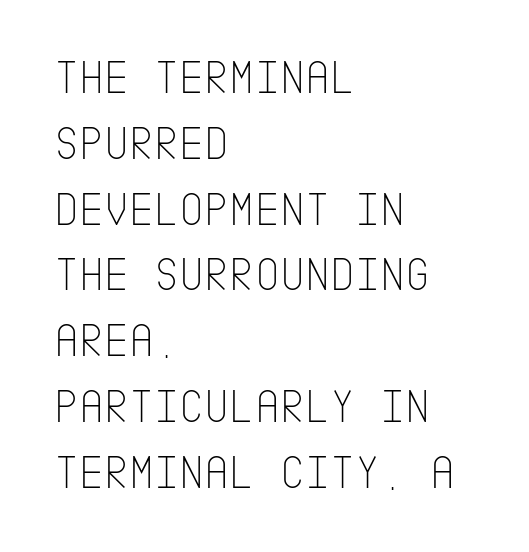
Visually the block forms a straight wall on the left and a jagged coastline on the right. These lines were composed using upright roman letters. The letters look calm and open, with moderate or lighter stems. Beneath every word, the page is bare. Regarding leading, the lines here are spaced in the standard way.
